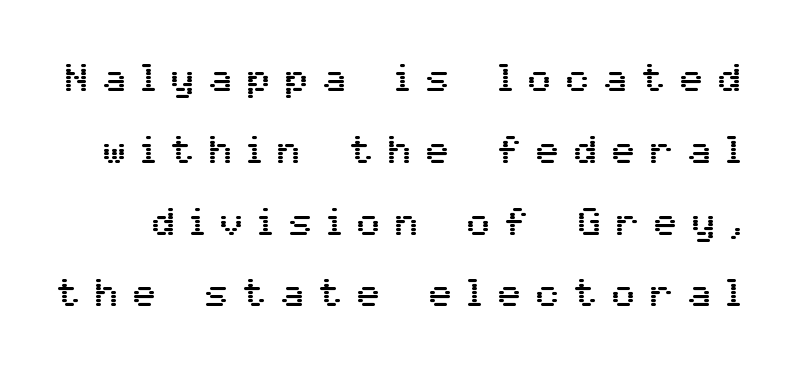
The image shows 38 px sans-serif type, upright; set line spacing 1.89x, unusually wide letter spacing (+0.4 em), not underlined; medium stroke contrast and a medium x-height.
